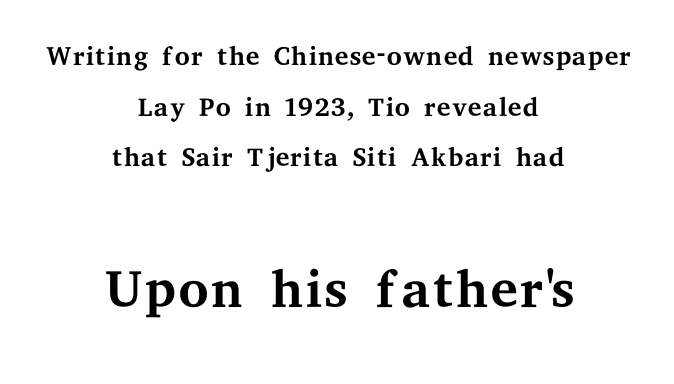
Q: Is the text bold? A: No.
Q: Is the text italic (slanted)? A: No, it is upright.
Q: Is the typeface a serif or a sans-serif typeface? A: Serif.
Q: Is the text underlined? A: No.
Q: How is the paragraph aligned? A: Centered.
Q: Is the spacing between letters normal or unusually wide? A: Normal.
Q: Is the spacing between lines tight, normal or loose? A: Normal.
Q: Which block of text is set in a larger size, the first (top) or the second (bottom)? A: The second (bottom) one.
Q: Width (condensed, normal, or wide)? A: Wide.
Q: Stroke contrast? A: Medium.
Q: x-height? A: Medium.
Q: Monospaced? A: No.
